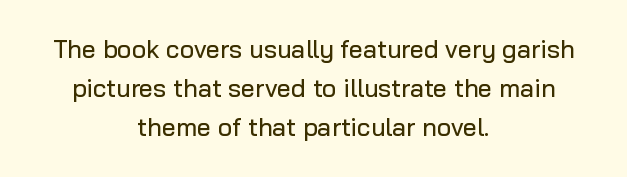
Q: Is the text italic (slanted)? A: No, it is upright.
Q: Is the text underlined? A: No.
Q: How is the paragraph aligned? A: Centered.
Q: Is the spacing between letters normal or unusually wide? A: Normal.
Q: Is the spacing between lines tight, normal or loose? A: Normal.
